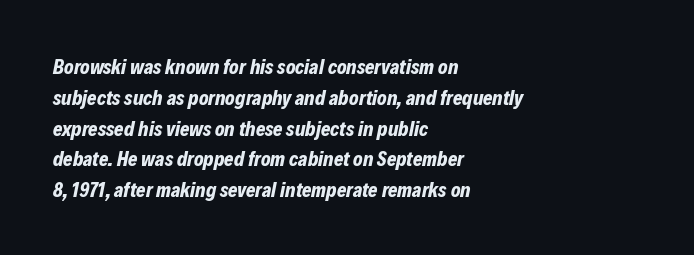
Reading down the column, the eye jumps a familiar distance to each next line. Quick note: underline off. Horizontally, the lines are justified to the leading edge only. The typography opts for an oblique posture over an upright one. Characters follow at the spacing the type designer built in. I'd describe the lettering as bold — thick and assertive.
